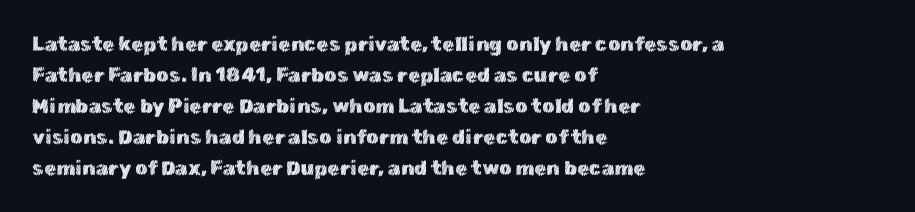
{"italic": "no", "underline": "no", "align": "left", "line_spacing": "normal", "line_spacing_ratio": 1.55, "letter_spacing": "normal", "letter_spacing_em": 0.0, "glyph_px": 20}
